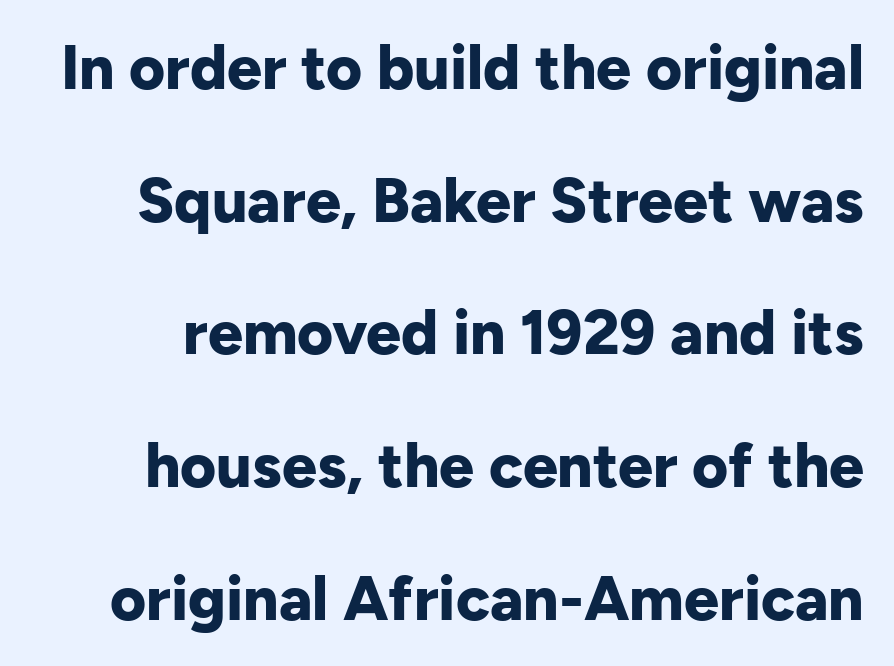
The image shows 62 px bold sans-serif type, upright; set loose line spacing (2.14x), normal letter spacing, not underlined; low stroke contrast and a medium x-height.
